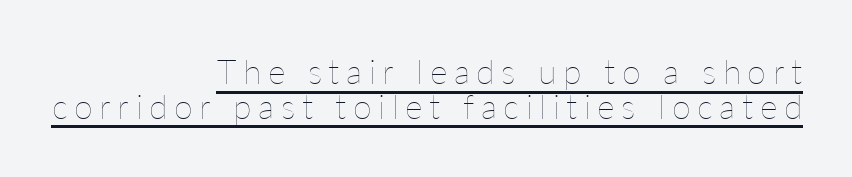
{"italic": "no", "bold": "no", "weight": "thin", "width": "normal", "stroke_contrast": "low", "x_height": "medium", "monospaced": "no", "underline": "yes", "align": "right", "line_spacing": "tight", "line_spacing_ratio": 1.02, "glyph_px": 34}
